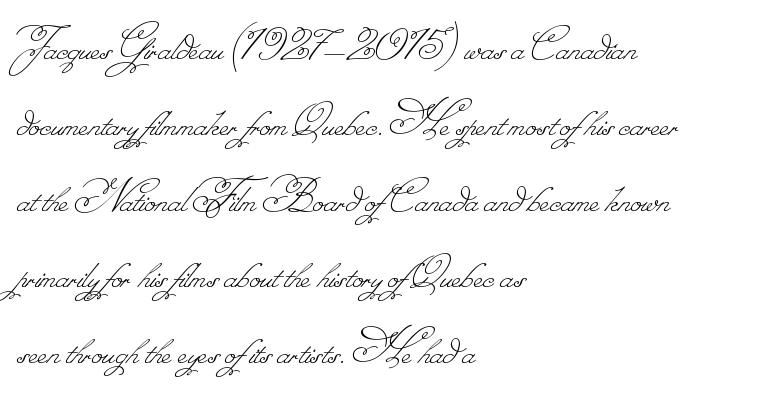
The image shows 50 px thin type; set left-aligned, normal line spacing (1.52x), normal letter spacing, not underlined; low stroke contrast.
